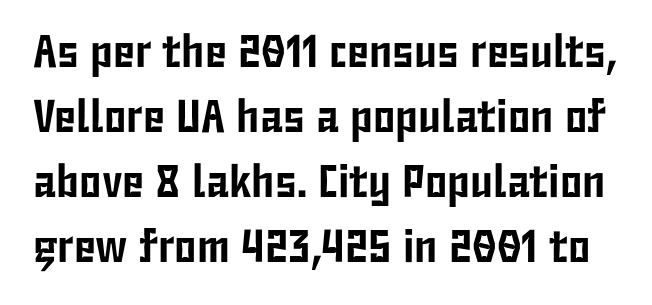
Q: Is the text italic (slanted)? A: No, it is upright.
Q: Is the typeface a serif or a sans-serif typeface? A: Sans-serif.
Q: Is the text underlined? A: No.
Q: Is the spacing between letters normal or unusually wide? A: Normal.
Q: Is the spacing between lines tight, normal or loose? A: Normal.
Q: Width (condensed, normal, or wide)? A: Condensed.
Q: Stroke contrast? A: Low.
Q: x-height? A: Medium.
Q: Monospaced? A: No.
